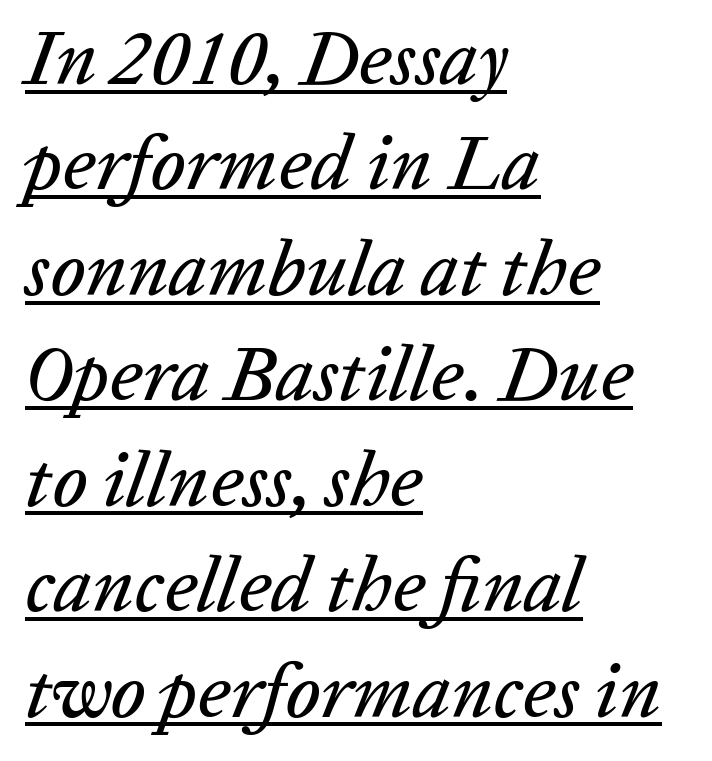
Q: Is the text italic (slanted)? A: Yes, it leans right by about 20 degrees.
Q: Is the text underlined? A: Yes.
Q: How is the paragraph aligned? A: Left-aligned.
Q: Is the spacing between letters normal or unusually wide? A: Normal.
Q: Is the spacing between lines tight, normal or loose? A: Normal.
Q: Width (condensed, normal, or wide)? A: Normal.
Q: Stroke contrast? A: Low.
Q: x-height? A: Medium.
Q: Monospaced? A: No.
